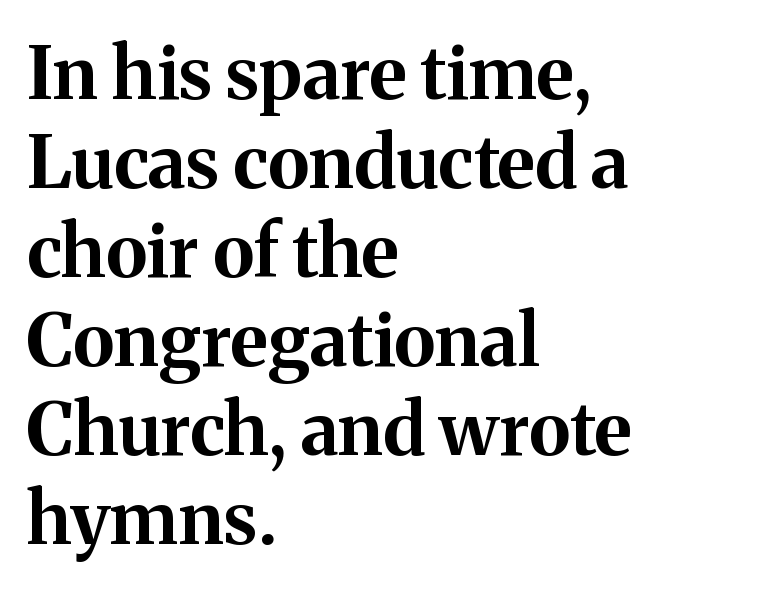
Q: Is the text bold? A: Yes.
Q: Is the text italic (slanted)? A: No, it is upright.
Q: Is the typeface a serif or a sans-serif typeface? A: Serif.
Q: Is the text underlined? A: No.
Q: How is the paragraph aligned? A: Left-aligned.
Q: Is the spacing between letters normal or unusually wide? A: Normal.
Q: Width (condensed, normal, or wide)? A: Normal.
Q: Stroke contrast? A: Medium.
Q: x-height? A: Medium.
Q: Monospaced? A: No.
